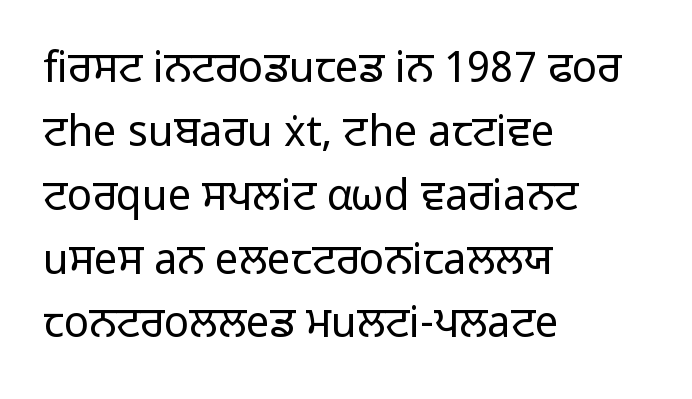
The image shows 42 px regular-weight sans-serif type, upright; set left-aligned, normal line spacing (1.52x), normal letter spacing, not underlined; low stroke contrast and a medium x-height.
